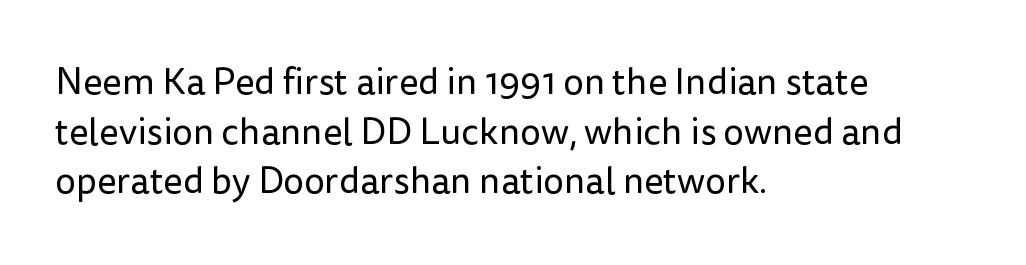
Here the glyphs are tracked normally, forming tight word shapes. Counters stay open thanks to moderate or lighter strokes. Visually the block forms a straight wall on the left and a jagged coastline on the right. Rows of type keep a routine distance in the vertical direction. Type without underlining. Here the designer chose a conventional face with non-uniform glyph widths.
